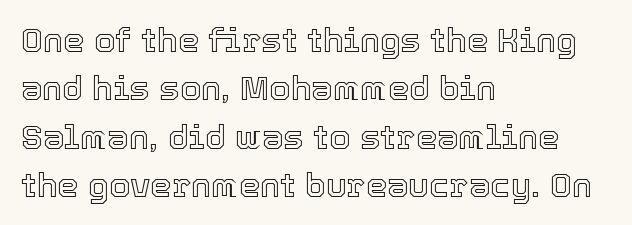
Q: Is the text italic (slanted)? A: No, it is upright.
Q: Is the text underlined? A: No.
Q: How is the paragraph aligned? A: Left-aligned.
Q: Is the spacing between letters normal or unusually wide? A: Normal.
Q: Is the spacing between lines tight, normal or loose? A: Normal.
Q: Width (condensed, normal, or wide)? A: Normal.
Q: x-height? A: Medium.
Q: Monospaced? A: No.
